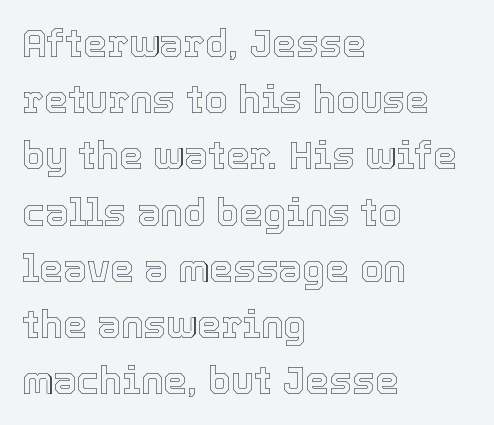
The image shows 38 px text type, upright; set left-aligned, normal line spacing (1.48x), normal letter spacing, not underlined; a medium x-height.
